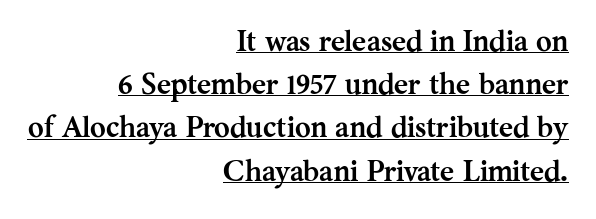
The image shows 30 px semibold serif type, upright; set right-aligned, normal line spacing (1.44x), normal letter spacing, underlined; medium stroke contrast and a medium x-height.
